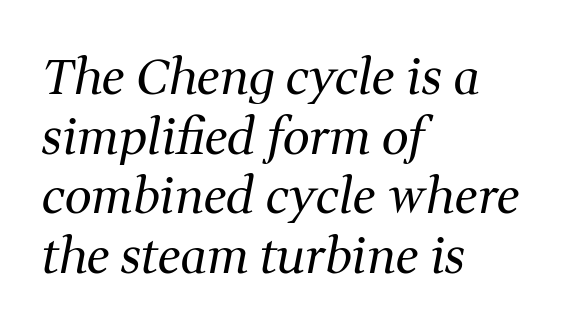
Descenders hang freely into open space. An italicized treatment has been applied to the whole sample. Counters stay open thanks to moderate or lighter strokes. The gaps between neighbouring characters are ordinary and unremarkable. The rendering uses natural spacing where letterforms have individual widths. The rendering shows small feet on the letterforms — a serif design.
